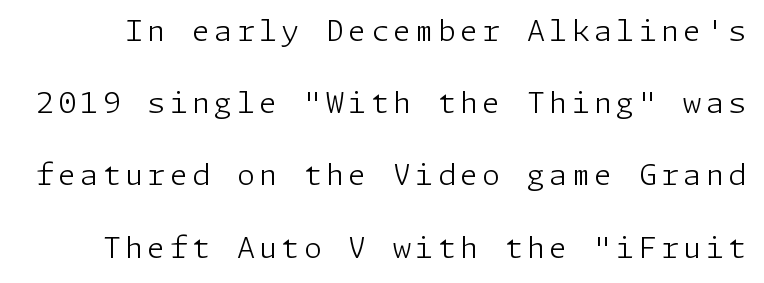
Quick note: interline space is abundant. Check where the strokes stop: nothing finishes them off — pure sans. Summary of weight: not heavy and not bold. The specimen omits any rule beneath the text block's lines. Is there any slant? The stems are plumb.
